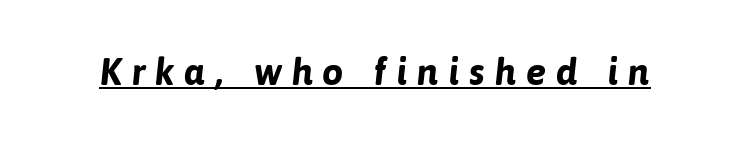
Thick stems and heavy bowls — unmistakably bold. The letters advance in unequal steps, a hallmark of proportional type. This is sans-serif lettering, the kind often seen on screens and signage. A typographer would call this underscored text. Words appear elongated and porous because spacing is wide.
